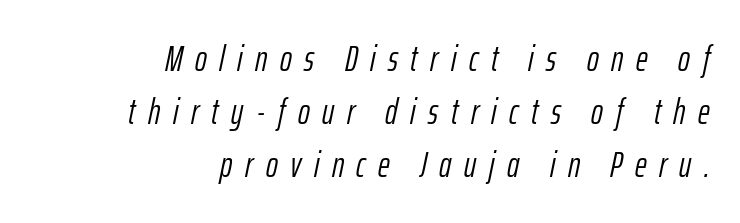
Q: Is the text bold? A: No.
Q: Is the text italic (slanted)? A: Yes, it leans right by about 12 degrees.
Q: Is the text underlined? A: No.
Q: How is the paragraph aligned? A: Right-aligned.
Q: Is the spacing between letters normal or unusually wide? A: Unusually wide.
Q: Is the spacing between lines tight, normal or loose? A: Normal.
Q: Width (condensed, normal, or wide)? A: Condensed.
Q: Stroke contrast? A: Low.
Q: x-height? A: Medium.
Q: Monospaced? A: No.
